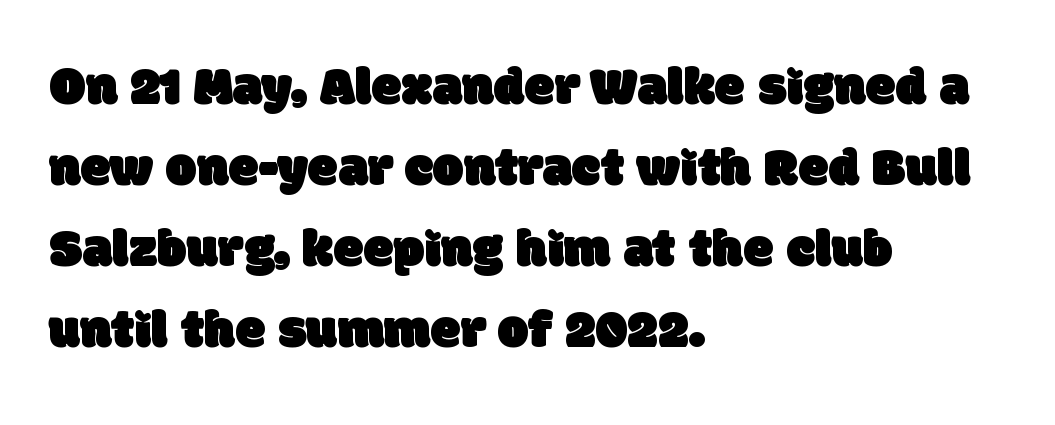
Q: Is the typeface a serif or a sans-serif typeface? A: Sans-serif.
Q: Is the text underlined? A: No.
Q: How is the paragraph aligned? A: Left-aligned.
Q: Is the spacing between letters normal or unusually wide? A: Normal.
Q: Is the spacing between lines tight, normal or loose? A: Normal.
Q: Width (condensed, normal, or wide)? A: Normal.
Q: Stroke contrast? A: Low.
Q: x-height? A: Large.
Q: Monospaced? A: No.
